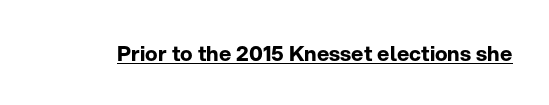
Emphasis is given by a line drawn under the lettering. Weight: bold. Honestly, the letter spacing is just normal — you wouldn't notice it. Is there any slant? The stems are plumb.
